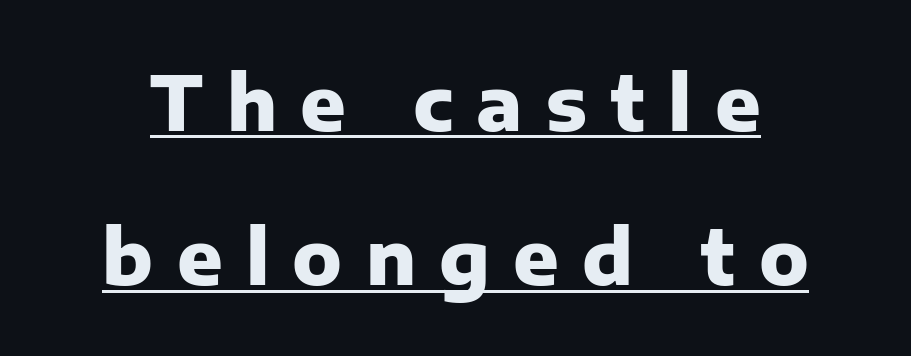
The image shows 75 px heavy sans-serif type, upright; set loose line spacing (2.06x), unusually wide letter spacing (+0.31 em), underlined; low stroke contrast and a medium x-height.
